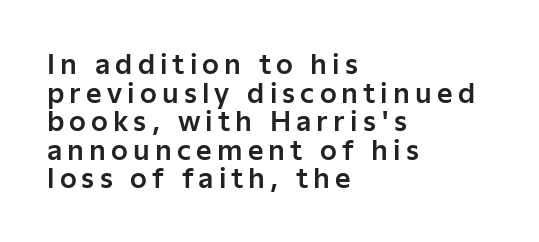
{"italic": "no", "underline": "no", "align": "left", "line_spacing": "tight", "line_spacing_ratio": 1.06, "glyph_px": 27}
